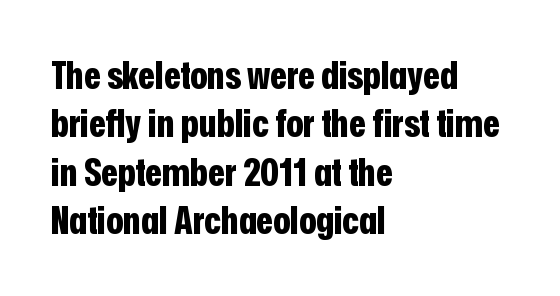
Q: Is the text bold? A: Yes.
Q: Is the text italic (slanted)? A: No, it is upright.
Q: Is the typeface a serif or a sans-serif typeface? A: Sans-serif.
Q: Is the text underlined? A: No.
Q: How is the paragraph aligned? A: Left-aligned.
Q: Is the spacing between letters normal or unusually wide? A: Normal.
Q: Width (condensed, normal, or wide)? A: Condensed.
Q: Stroke contrast? A: Low.
Q: x-height? A: Medium.
Q: Monospaced? A: No.
